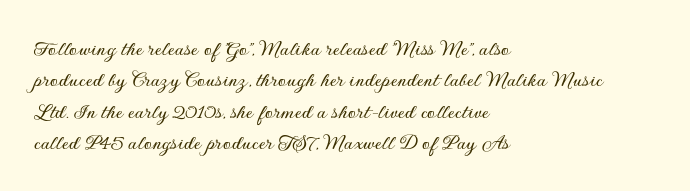
{"underline": "no", "align": "left", "line_spacing": "normal", "line_spacing_ratio": 1.36, "letter_spacing": "normal", "letter_spacing_em": 0.0, "glyph_px": 23}
